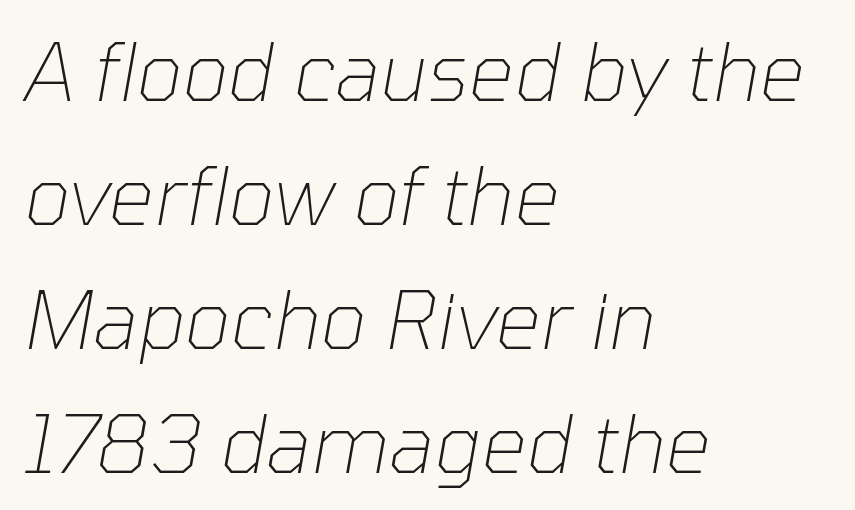
The image shows 80 px thin type, italic (leaning right); set left-aligned, normal line spacing (1.55x), normal letter spacing, not underlined; low stroke contrast and a medium x-height.
